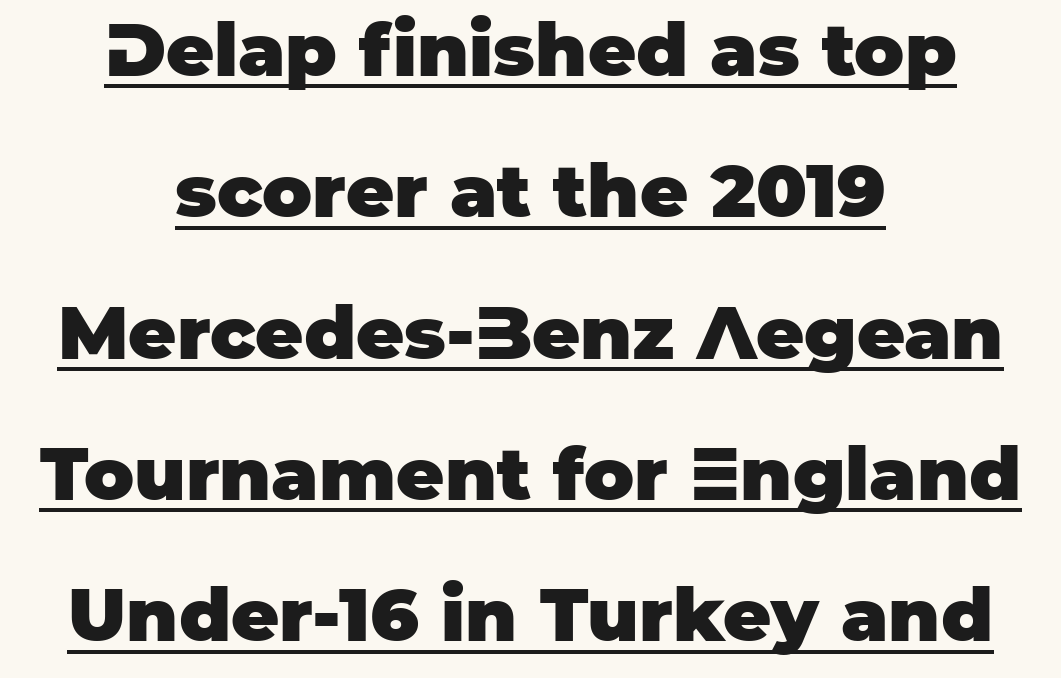
Q: Is the text bold? A: Yes.
Q: Is the text italic (slanted)? A: No, it is upright.
Q: Is the typeface a serif or a sans-serif typeface? A: Sans-serif.
Q: Is the text underlined? A: Yes.
Q: How is the paragraph aligned? A: Centered.
Q: Is the spacing between letters normal or unusually wide? A: Normal.
Q: Is the spacing between lines tight, normal or loose? A: Loose.
Q: Width (condensed, normal, or wide)? A: Normal.
Q: Stroke contrast? A: Low.
Q: x-height? A: Large.
Q: Monospaced? A: No.
